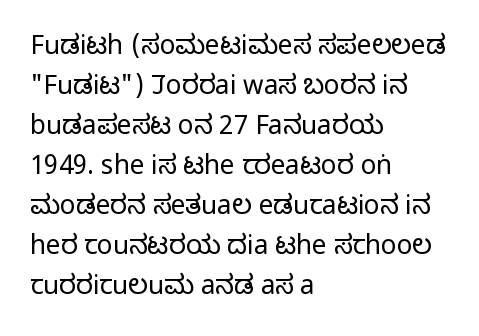
Q: Is the text bold? A: No.
Q: Is the text italic (slanted)? A: No, it is upright.
Q: Is the text underlined? A: No.
Q: How is the paragraph aligned? A: Left-aligned.
Q: Is the spacing between letters normal or unusually wide? A: Normal.
Q: Is the spacing between lines tight, normal or loose? A: Normal.
